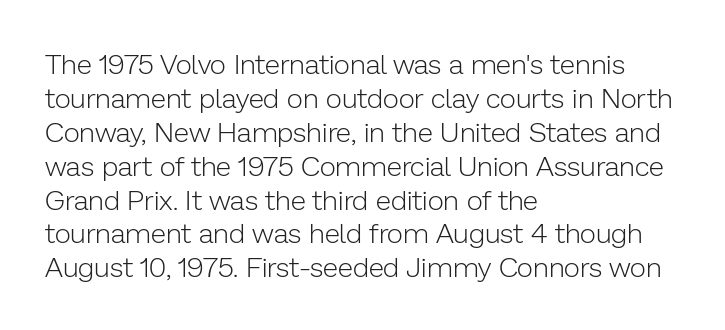
{"serif": "no", "italic": "no", "bold": "no", "weight": "light", "width": "normal", "stroke_contrast": "low", "x_height": "medium", "monospaced": "no", "underline": "no", "align": "left", "line_spacing_ratio": 1.21, "letter_spacing": "normal", "letter_spacing_em": 0.0, "glyph_px": 28}
